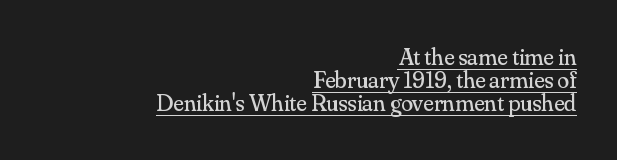
{"italic": "no", "bold": "no", "underline": "yes", "align": "right", "line_spacing": "tight", "line_spacing_ratio": 0.96, "letter_spacing": "normal", "letter_spacing_em": 0.0, "glyph_px": 24}
